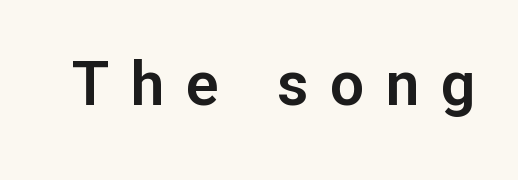
The typography opts for an upright posture over an oblique one. Tracking here is generous; glyphs stand well apart from one another. The passage shown is typeset with a sans-serif family. Plain, unruled lines of type.
